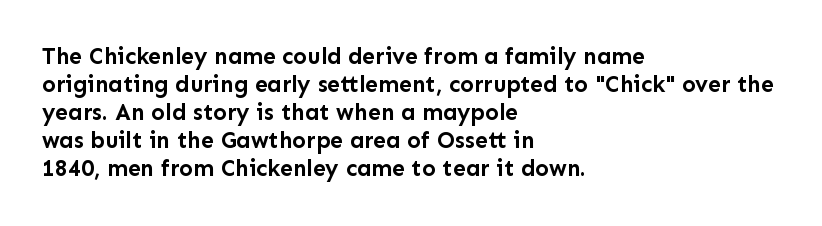
Q: Is the text bold? A: Yes.
Q: Is the text italic (slanted)? A: No, it is upright.
Q: Is the text underlined? A: No.
Q: How is the paragraph aligned? A: Left-aligned.
Q: Is the spacing between letters normal or unusually wide? A: Normal.
